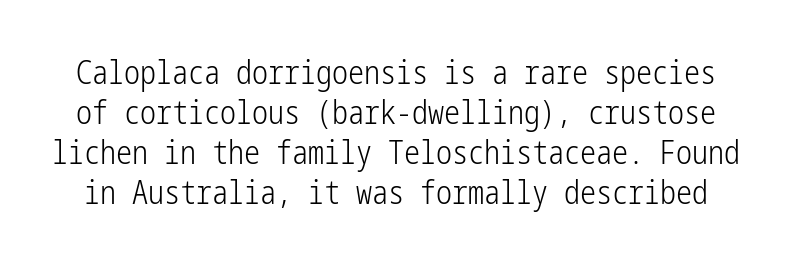
Q: Is the text bold? A: No.
Q: Is the text italic (slanted)? A: No, it is upright.
Q: Is the typeface a serif or a sans-serif typeface? A: Sans-serif.
Q: Is the text underlined? A: No.
Q: Is the spacing between letters normal or unusually wide? A: Normal.
Q: Is the spacing between lines tight, normal or loose? A: Normal.
Q: Width (condensed, normal, or wide)? A: Condensed.
Q: Stroke contrast? A: Low.
Q: x-height? A: Medium.
